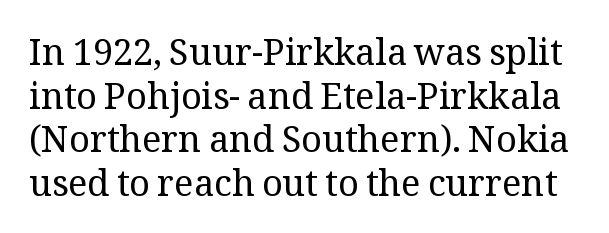
Q: Is the text bold? A: No.
Q: Is the text italic (slanted)? A: No, it is upright.
Q: Is the typeface a serif or a sans-serif typeface? A: Serif.
Q: Is the text underlined? A: No.
Q: Is the spacing between letters normal or unusually wide? A: Normal.
Q: Width (condensed, normal, or wide)? A: Normal.
Q: Stroke contrast? A: Medium.
Q: x-height? A: Medium.
Q: Monospaced? A: No.
